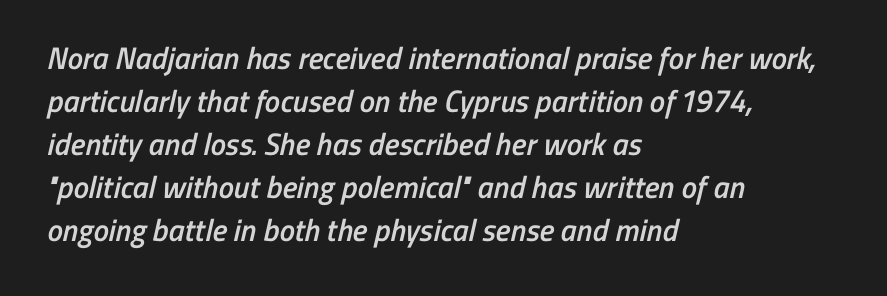
Spacing between characters is what you'd get straight out of the box. This rendering employs a face without finishing strokes, i.e., a sans-serif. Line starts are locked; line ends wander. No word sits above an underline. Caption: semibold face, moderately heavy strokes. The lines sit at an ordinary, default distance from one another.
